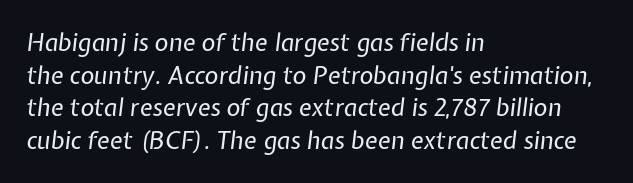
{"italic": "yes", "lean": "right", "slant_degrees": 7, "bold": "no", "underline": "no", "align": "left", "line_spacing": "normal", "line_spacing_ratio": 1.36, "letter_spacing": "normal", "letter_spacing_em": 0.0, "glyph_px": 24}
